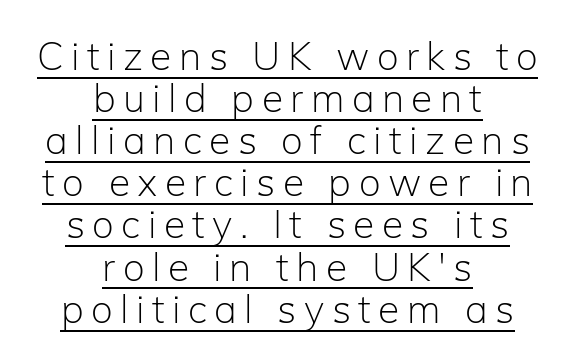
Q: Is the text bold? A: No.
Q: Is the text italic (slanted)? A: No, it is upright.
Q: Is the typeface a serif or a sans-serif typeface? A: Sans-serif.
Q: Is the text underlined? A: Yes.
Q: How is the paragraph aligned? A: Centered.
Q: Is the spacing between lines tight, normal or loose? A: Tight.
Q: Width (condensed, normal, or wide)? A: Normal.
Q: Stroke contrast? A: Low.
Q: x-height? A: Medium.
Q: Monospaced? A: No.
